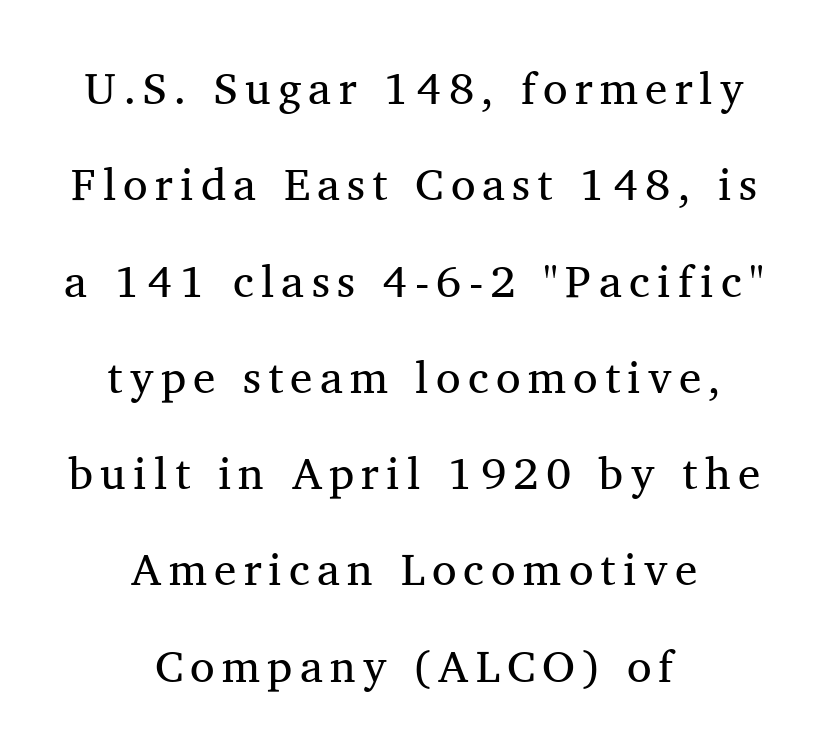
Q: Is the text bold? A: No.
Q: Is the text italic (slanted)? A: No, it is upright.
Q: Is the typeface a serif or a sans-serif typeface? A: Serif.
Q: Is the text underlined? A: No.
Q: How is the paragraph aligned? A: Centered.
Q: Is the spacing between lines tight, normal or loose? A: Loose.
Q: Width (condensed, normal, or wide)? A: Normal.
Q: Stroke contrast? A: Medium.
Q: x-height? A: Medium.
Q: Monospaced? A: No.
